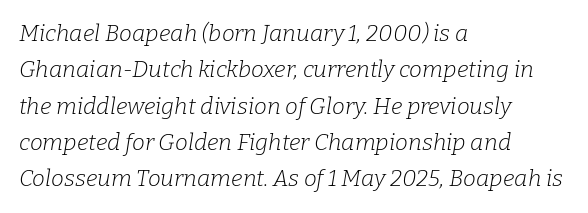
Q: Is the text bold? A: No.
Q: Is the text italic (slanted)? A: Yes, it leans right by about 9 degrees.
Q: Is the text underlined? A: No.
Q: How is the paragraph aligned? A: Left-aligned.
Q: Is the spacing between letters normal or unusually wide? A: Normal.
Q: Is the spacing between lines tight, normal or loose? A: Normal.
